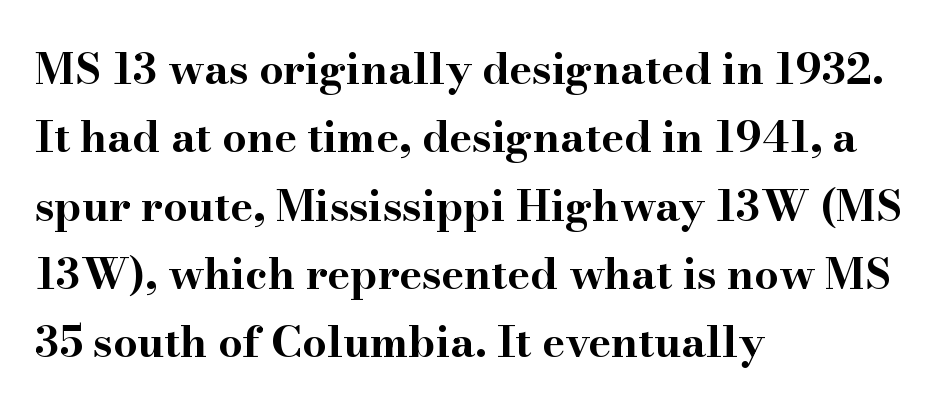
The image shows 43 px bold, wide serif type, upright; set left-aligned, normal line spacing (1.59x), normal letter spacing, not underlined; high stroke contrast and a small x-height.
